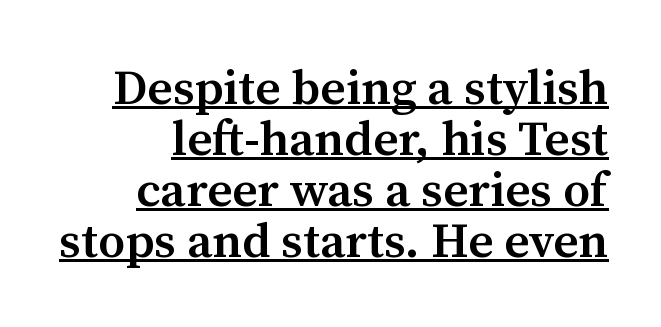
{"serif": "yes", "italic": "no", "bold": "semi", "weight": "semibold", "width": "normal", "stroke_contrast": "medium", "x_height": "medium", "monospaced": "no", "underline": "yes", "line_spacing": "tight", "line_spacing_ratio": 1.04, "letter_spacing": "normal", "letter_spacing_em": 0.0, "glyph_px": 49}
